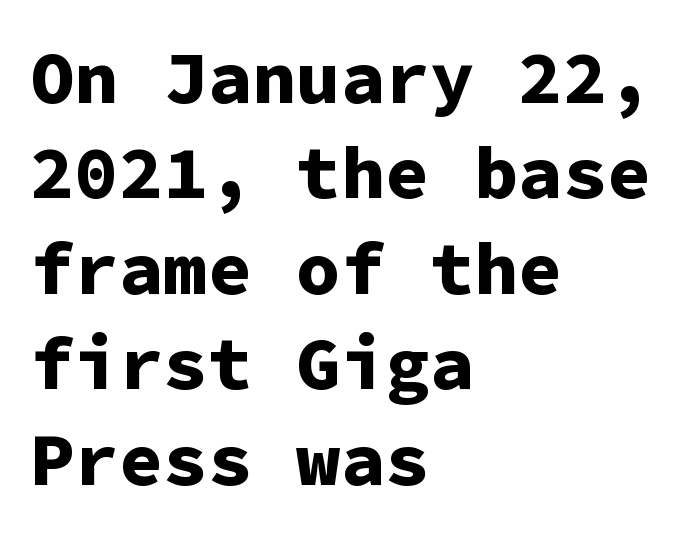
The image shows 74 px bold sans-serif type, upright, monospaced; set left-aligned, normal line spacing (1.29x), normal letter spacing, not underlined; low stroke contrast and a medium x-height.
